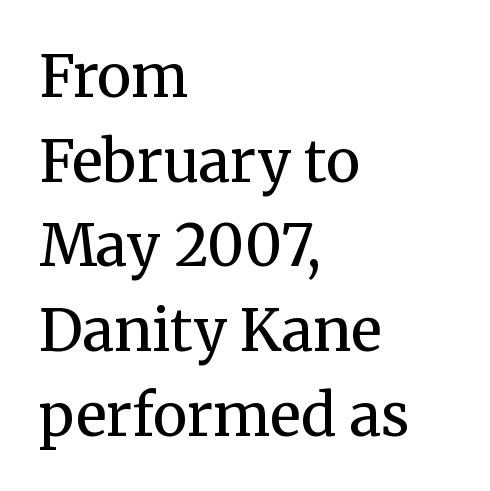
A normal amount of white space separates one row of letters from the next. Tall strokes in this sample are plumb rather than angled. Caption: standard tracking, unaltered. The weight tops out at a normal text grade. Rule under the text: the space is simply empty. Note the varied advance widths — an 'i' is clearly narrower than an 'm'.
